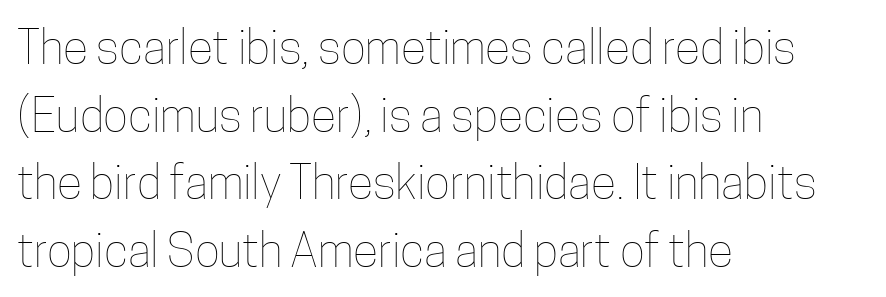
The type sits square on the baseline with zero lean. The rendering keeps characters at their native spacing. Quick note: interline space is typical. Here the designer chose a conventional face with non-uniform glyph widths. Only glyphs here, with clear space below each row. The compositor pushed each line to the left boundary.
